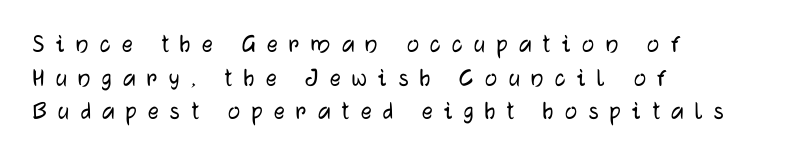
Q: Is the text italic (slanted)? A: No, it is upright.
Q: Is the text underlined? A: No.
Q: How is the paragraph aligned? A: Left-aligned.
Q: Is the spacing between letters normal or unusually wide? A: Unusually wide.
Q: Is the spacing between lines tight, normal or loose? A: Normal.
